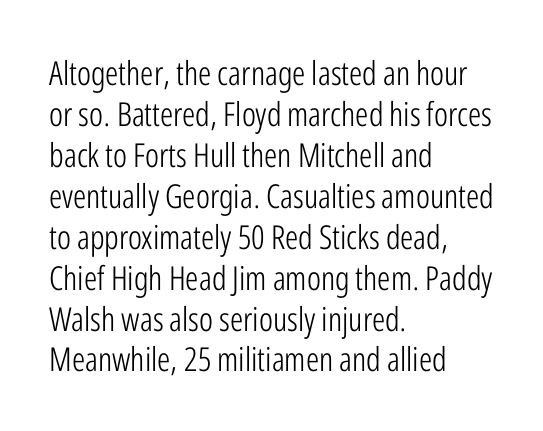
No chunkiness to these letters — they're not bold. These lines keep a tight, regular rhythm from letter to letter. The passage shown is not underscored anywhere. Every stem runs plumb, perpendicular to the baseline.
